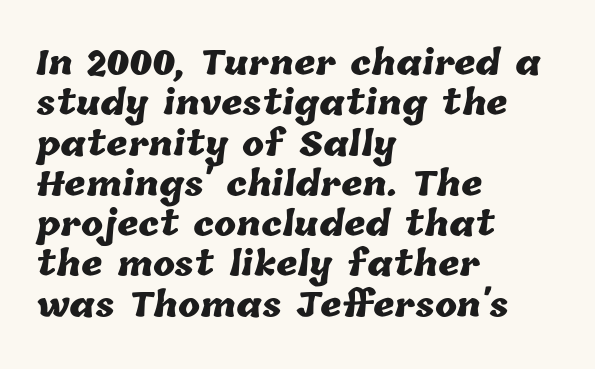
The image shows 33 px heavy type; set left-aligned, line spacing 1.22x, normal letter spacing, not underlined; low stroke contrast and a medium x-height.
